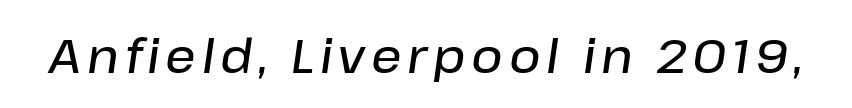
A fair bit of extra ink — the face is semibold, not bold. Descenders hang freely into open space. Notice how the stems are inclined rather than vertical — that's the hallmark of italics. This sample has the flowing, uneven cadence of proportional lettering.
